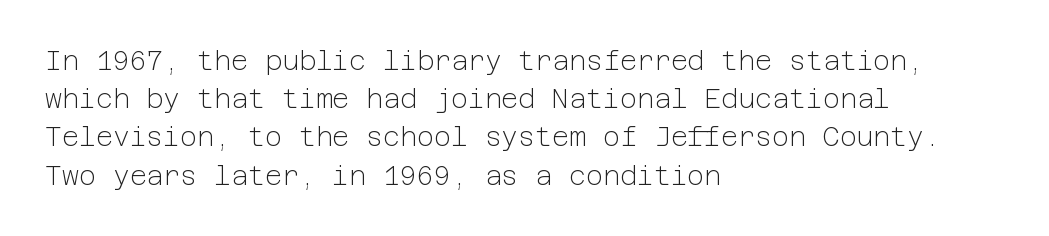
Q: Is the text bold? A: No.
Q: Is the text italic (slanted)? A: No, it is upright.
Q: Is the text underlined? A: No.
Q: How is the paragraph aligned? A: Left-aligned.
Q: Is the spacing between letters normal or unusually wide? A: Normal.
Q: Is the spacing between lines tight, normal or loose? A: Normal.
